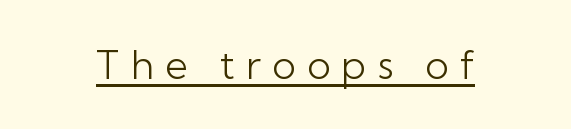
Q: Is the text bold? A: No.
Q: Is the text italic (slanted)? A: No, it is upright.
Q: Is the typeface a serif or a sans-serif typeface? A: Sans-serif.
Q: Is the text underlined? A: Yes.
Q: Is the spacing between letters normal or unusually wide? A: Unusually wide.
Q: Width (condensed, normal, or wide)? A: Normal.
Q: Stroke contrast? A: Low.
Q: x-height? A: Medium.
Q: Monospaced? A: No.
